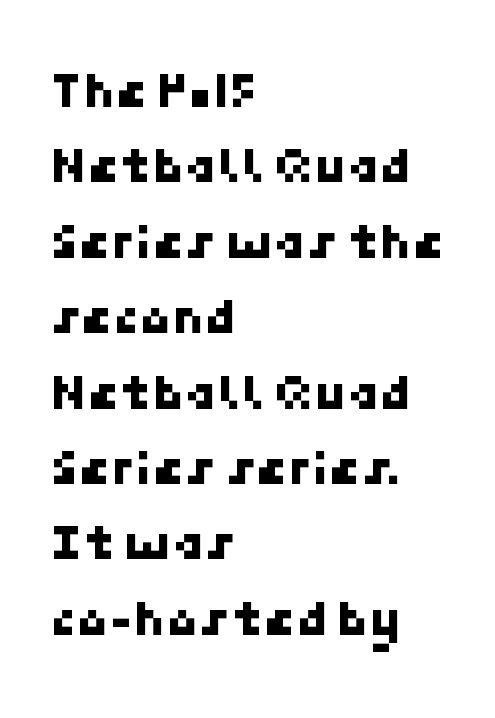
{"serif": "no", "width": "normal", "stroke_contrast": "low", "x_height": "medium", "underline": "no", "align": "left", "line_spacing": "normal", "line_spacing_ratio": 1.45, "letter_spacing": "normal", "letter_spacing_em": 0.0, "glyph_px": 52}
